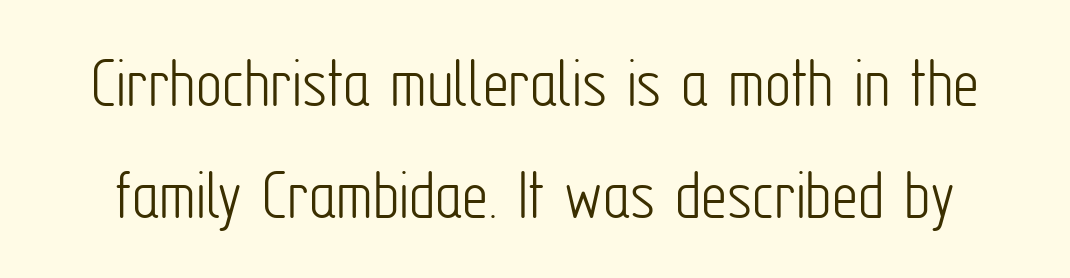
{"serif": "no", "italic": "no", "bold": "no", "weight": "light", "width": "condensed", "stroke_contrast": "low", "x_height": "medium", "monospaced": "no", "underline": "no", "line_spacing": "normal", "line_spacing_ratio": 1.53, "letter_spacing": "normal", "letter_spacing_em": 0.0, "glyph_px": 73}
